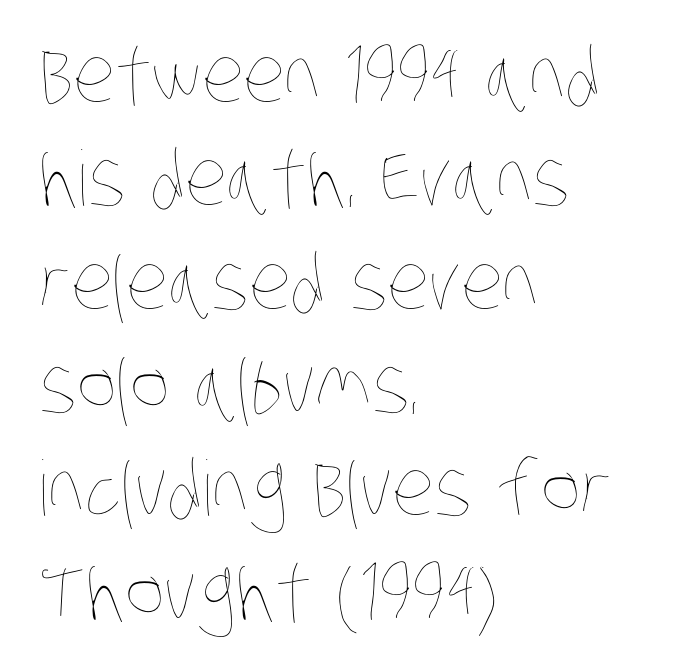
The image shows 76 px thin, condensed type; set left-aligned, normal line spacing (1.36x), normal letter spacing, not underlined; low stroke contrast and a large x-height.
